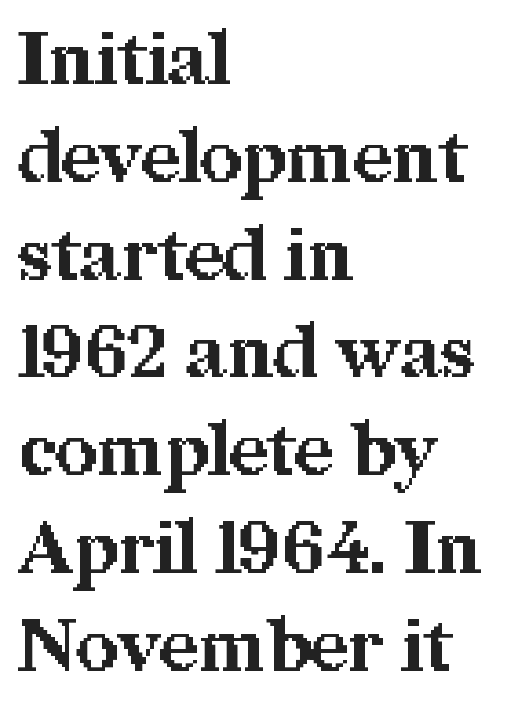
The image shows 73 px bold serif type, upright; set left-aligned, normal line spacing (1.34x), normal letter spacing, not underlined; medium stroke contrast and a medium x-height.
